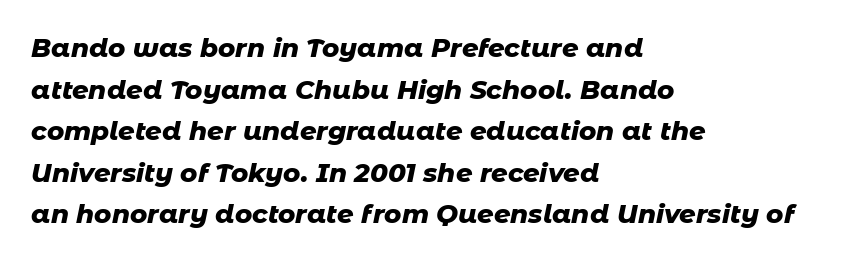
{"italic": "yes", "lean": "right", "slant_degrees": 11, "bold": "yes", "underline": "no", "align": "left", "line_spacing": "normal", "line_spacing_ratio": 1.6, "letter_spacing": "normal", "letter_spacing_em": 0.0, "glyph_px": 26}
